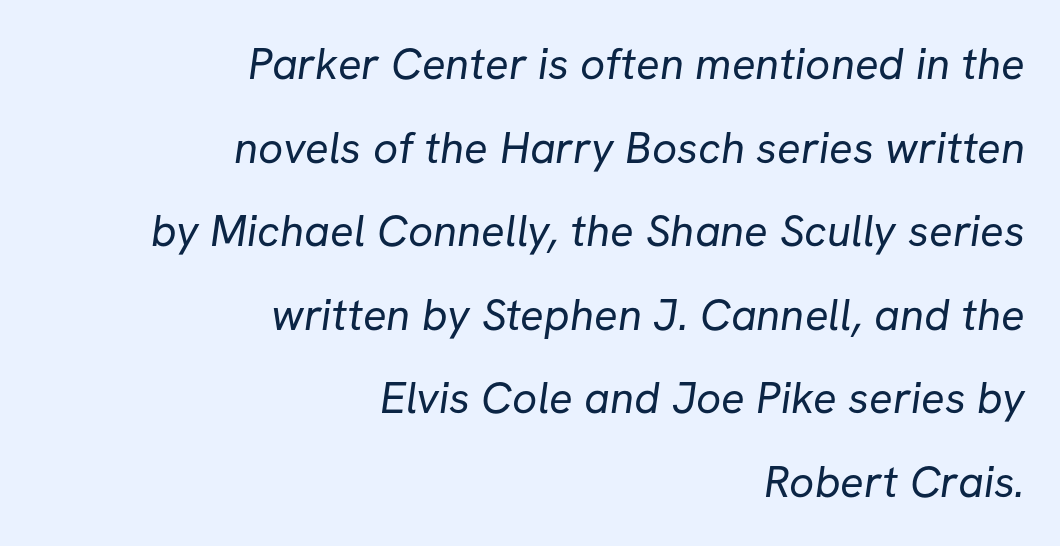
Q: Is the text bold? A: No.
Q: Is the typeface a serif or a sans-serif typeface? A: Sans-serif.
Q: Is the text underlined? A: No.
Q: How is the paragraph aligned? A: Right-aligned.
Q: Is the spacing between letters normal or unusually wide? A: Normal.
Q: Is the spacing between lines tight, normal or loose? A: Loose.
Q: Width (condensed, normal, or wide)? A: Normal.
Q: Stroke contrast? A: Low.
Q: x-height? A: Medium.
Q: Monospaced? A: No.
